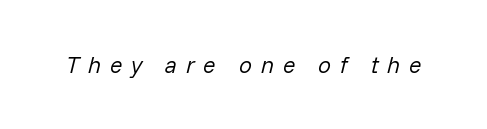
Caption: face not bold, strokes unweighted. Every character sits at an angle, as italics do. A typesetter would call this heavily tracked-out type. Just letters on the line, the space beneath them empty.
